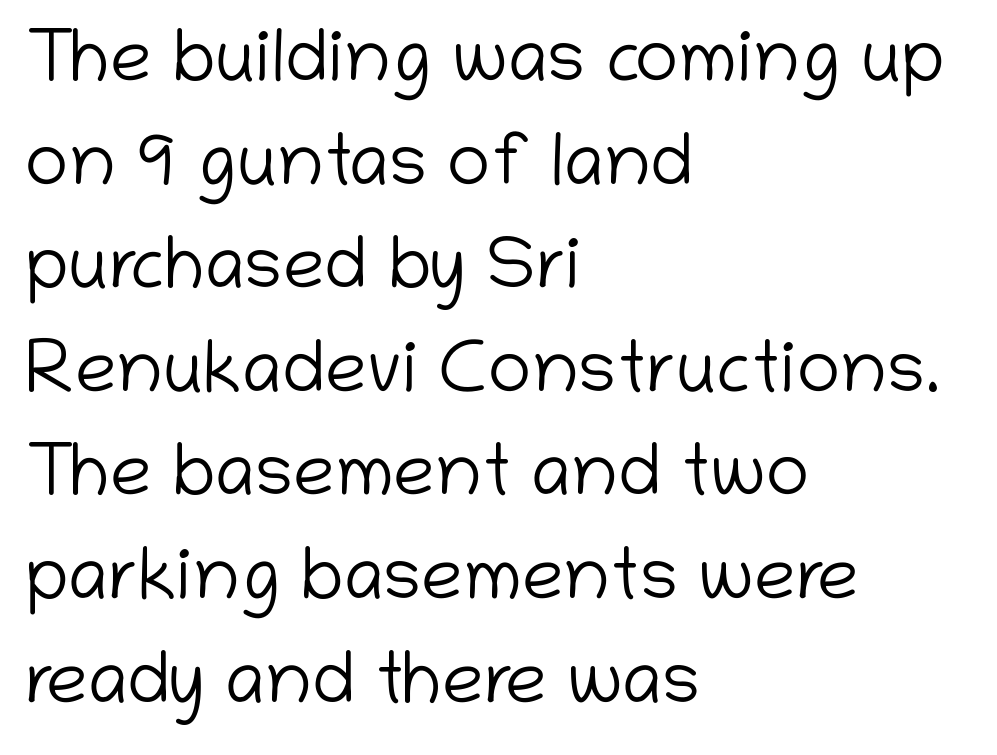
{"serif": "no", "italic": "no", "bold": "no", "weight": "light", "width": "normal", "stroke_contrast": "low", "x_height": "medium", "monospaced": "no", "underline": "no", "align": "left", "line_spacing": "normal", "line_spacing_ratio": 1.4, "letter_spacing": "normal", "letter_spacing_em": 0.0, "glyph_px": 74}
